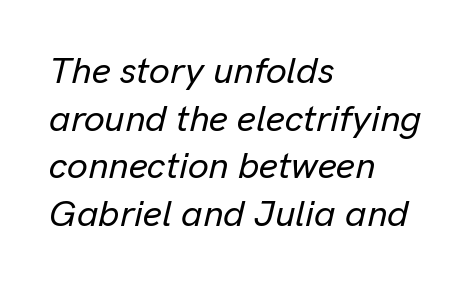
The image shows 37 px text type, italic (leaning right); set left-aligned, normal line spacing (1.29x), normal letter spacing, not underlined; low stroke contrast and a medium x-height.
